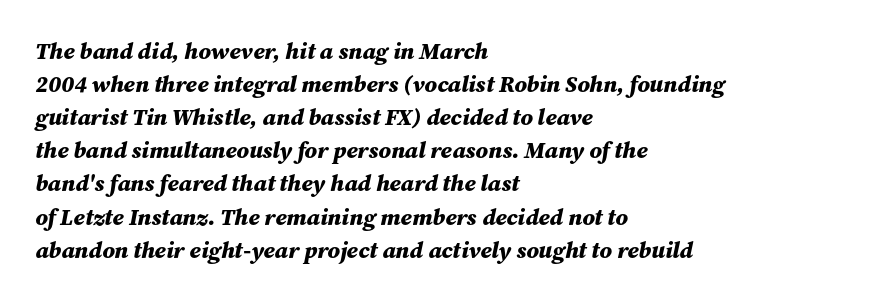
{"italic": "yes", "lean": "right", "slant_degrees": 12, "bold": "yes", "underline": "no", "align": "left", "line_spacing": "normal", "line_spacing_ratio": 1.44, "letter_spacing": "normal", "letter_spacing_em": 0.0, "glyph_px": 23}
